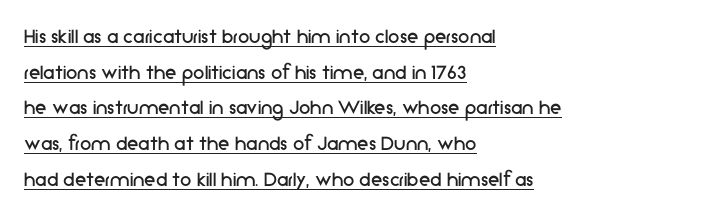
The words here are underlined. The font's upright variant was chosen for this text. The rendering uses a moderate line-height, typical for paragraphs. The letters sit at their default tracking, neither squeezed nor spread. Bold? No — there's no thickening of the strokes. One-word summary of the alignment: left.
